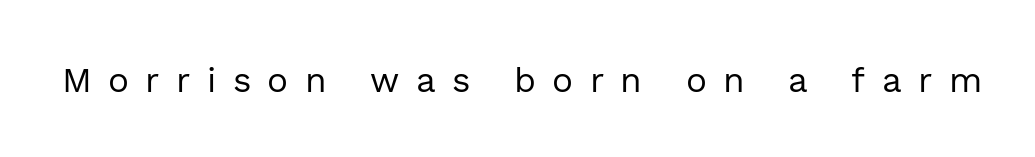
Posture: upright roman. The typesetting does not lean heavy: it is not bold. Spacing verdict: proportional, widths tailored to each character. Check the space under the baseline: it is left empty.
